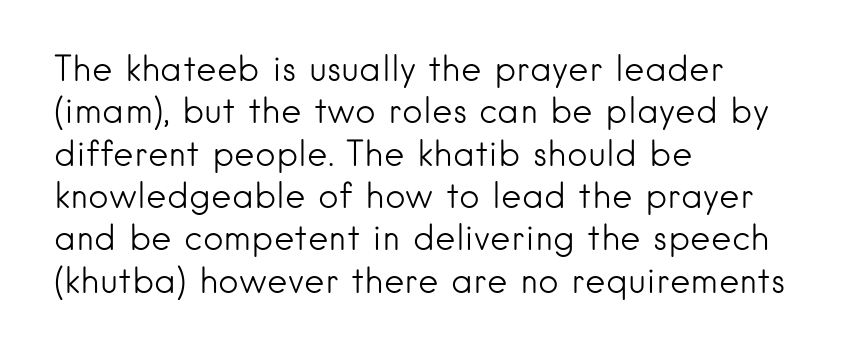
The image shows 35 px light sans-serif type, upright; set left-aligned, line spacing 1.21x, normal letter spacing, not underlined; low stroke contrast and a small x-height.
